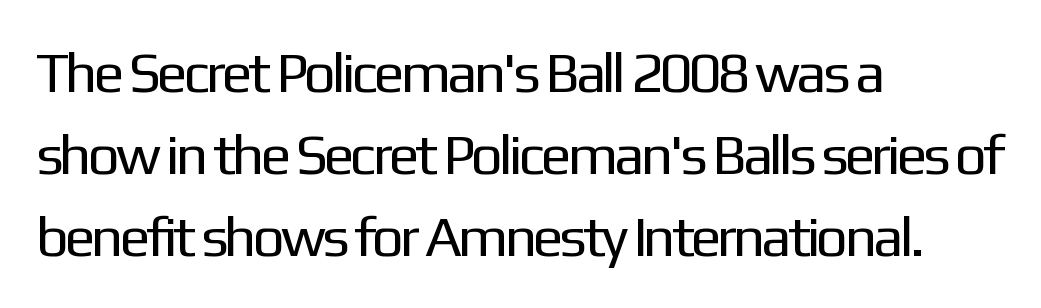
Is the type heavy? It reads as light-to-regular instead. Do the letters lean? They stand straight. This rendering leaves character spacing at its baseline value. Lines of text with bare space underneath. Reading down the block, your eye returns to a fixed left position each line.
